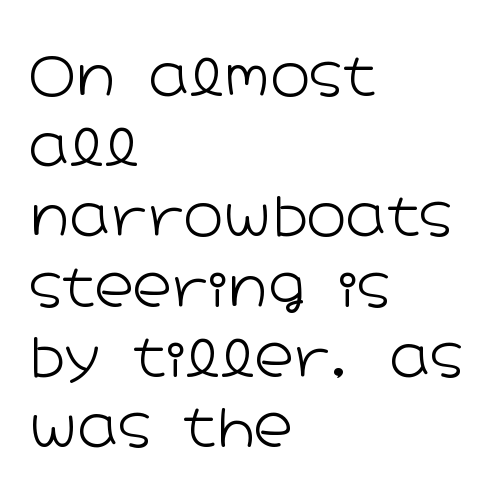
A typesetter would call this zero additional tracking. A typesetter would mark this as roman, not italic. You could not count columns in this text — the font is proportionally spaced. Compared with a centered layout, this one pins lines to the left instead.
